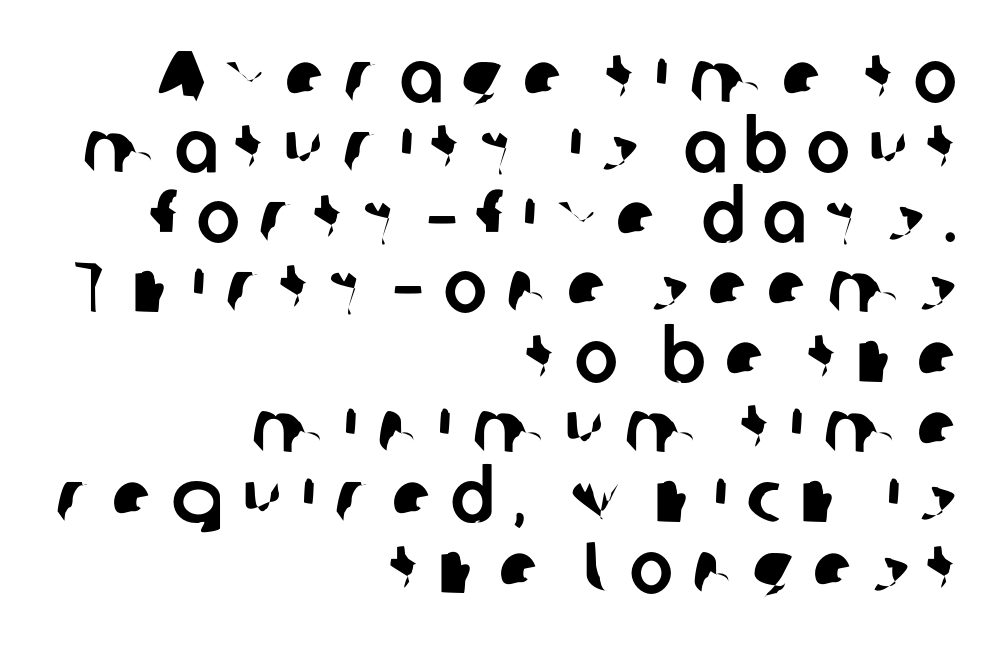
Q: Is the typeface a serif or a sans-serif typeface? A: Sans-serif.
Q: Is the text underlined? A: No.
Q: How is the paragraph aligned? A: Right-aligned.
Q: Is the spacing between letters normal or unusually wide? A: Unusually wide.
Q: Is the spacing between lines tight, normal or loose? A: Tight.
Q: Width (condensed, normal, or wide)? A: Normal.
Q: Stroke contrast? A: Low.
Q: x-height? A: Medium.
Q: Monospaced? A: No.
